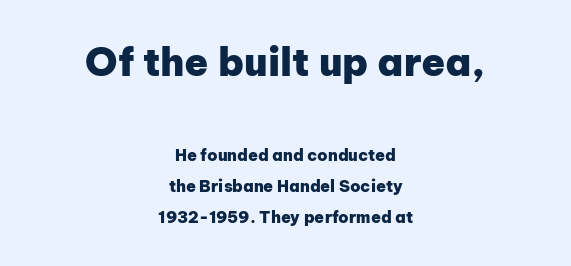
Note: larger setting up top, smaller setting below. Serifs: no, the terminals of the letterforms are clean. The whitespace from short lines is split evenly between both sides. Ascenders rise straight up at ninety degrees.
